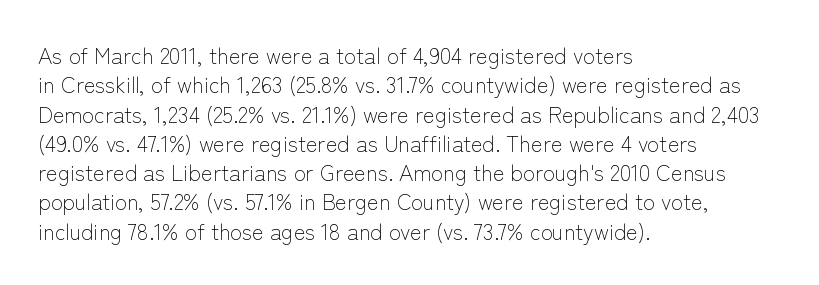
The image shows 22 px text type, upright; set left-aligned, normal line spacing (1.33x), normal letter spacing, not underlined.
